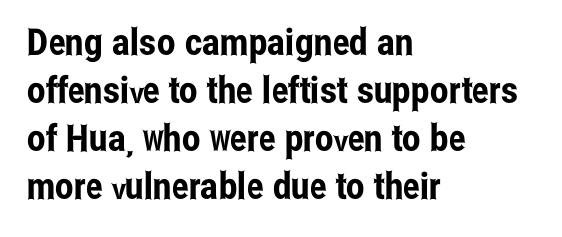
The image shows 37 px condensed sans-serif type, upright; set left-aligned, normal line spacing (1.3x), normal letter spacing, not underlined; low stroke contrast and a medium x-height.
